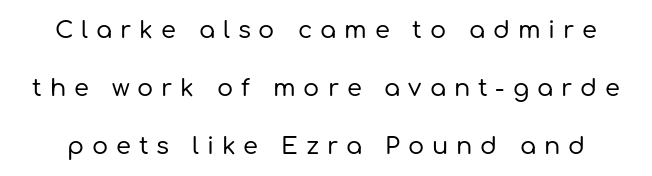
{"italic": "no", "underline": "no", "line_spacing": "loose", "line_spacing_ratio": 2.41, "letter_spacing": "wide", "letter_spacing_em": 0.33, "glyph_px": 24}
